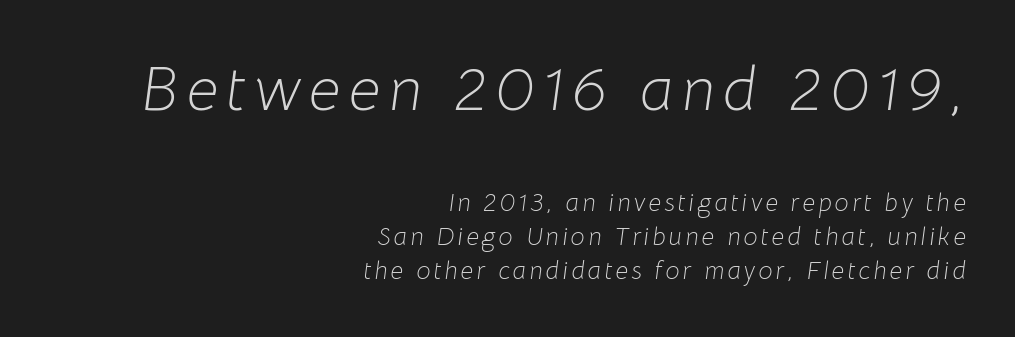
The image shows 63 px light type, italic (leaning right); set right-aligned, normal line spacing (1.37x), not underlined; the first (top) block is 2.52x larger; low stroke contrast and a medium x-height.
